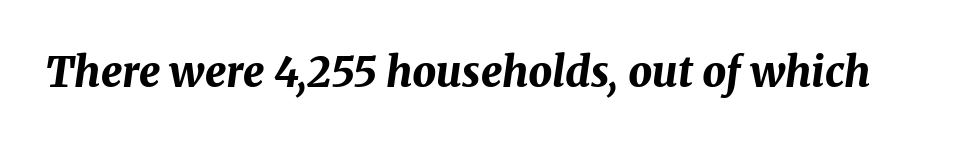
Q: Is the text bold? A: Yes.
Q: Is the text italic (slanted)? A: Yes, it leans right by about 8 degrees.
Q: Is the text underlined? A: No.
Q: Is the spacing between letters normal or unusually wide? A: Normal.
Q: Width (condensed, normal, or wide)? A: Normal.
Q: Stroke contrast? A: Medium.
Q: x-height? A: Medium.
Q: Monospaced? A: No.
